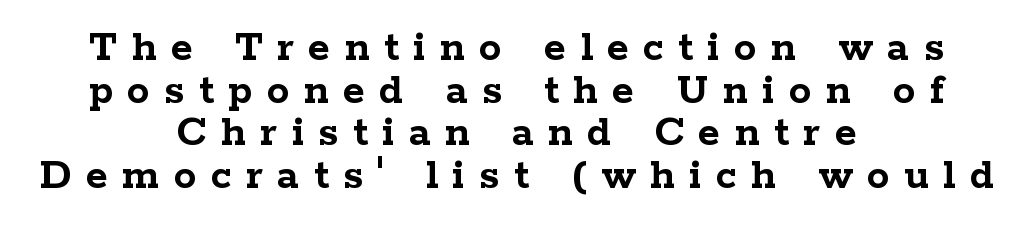
The lines are packed closely together with very little leading. Varying glyph widths throughout — classic text-font behaviour. The font family rendered here belongs to the serif group. The passage shown has open, widely tracked lettering throughout. Underlining? Definitely not there. Does the lettering tilt? It doesn't — this is upright.
